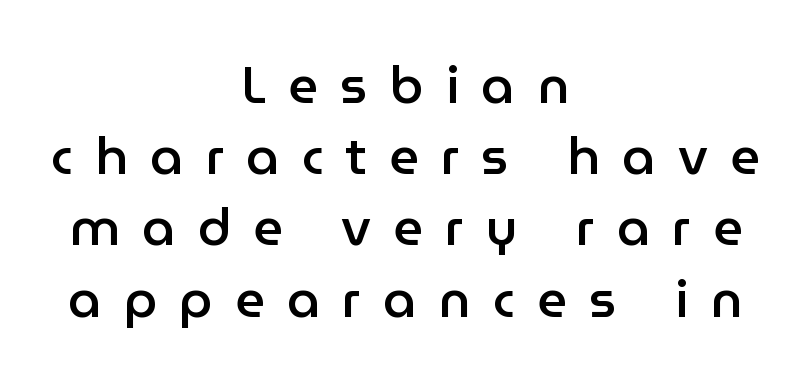
In terms of weight, the rendering is demibold, just under bold. The letters advance in unequal steps, a hallmark of proportional type. Quick note: not italic, upright. Substantial extra tracking has been applied to these lines. The font family rendered here belongs to the sans-serif group.
